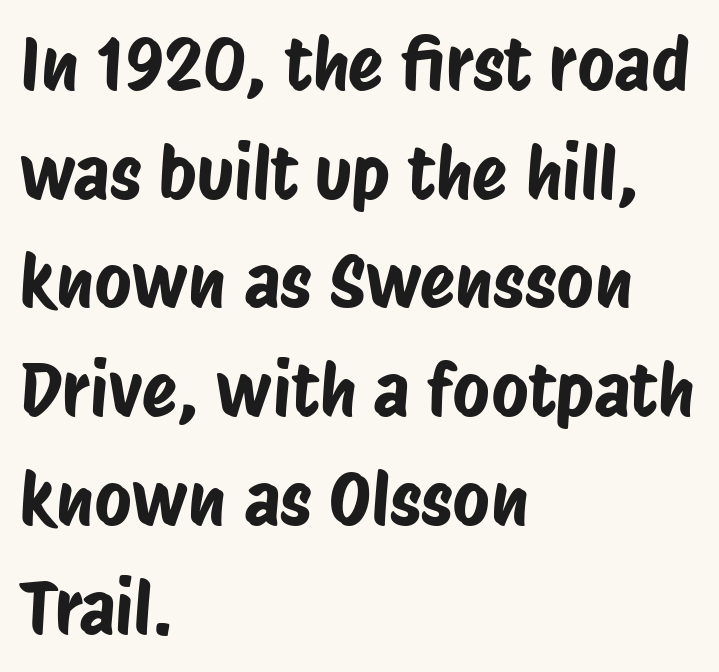
Q: Is the typeface a serif or a sans-serif typeface? A: Sans-serif.
Q: Is the text underlined? A: No.
Q: How is the paragraph aligned? A: Left-aligned.
Q: Is the spacing between letters normal or unusually wide? A: Normal.
Q: Is the spacing between lines tight, normal or loose? A: Normal.
Q: Width (condensed, normal, or wide)? A: Condensed.
Q: Stroke contrast? A: Low.
Q: x-height? A: Large.
Q: Monospaced? A: No.
